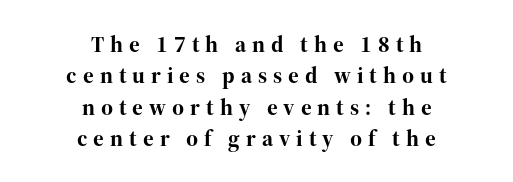
The specimen reads as upright at a glance. The gap between lines stays unmarked. Vertical spacing — default. Caption: bold face, heavy strokes. Loose tracking; the words dissolve into strings of separated letters.
